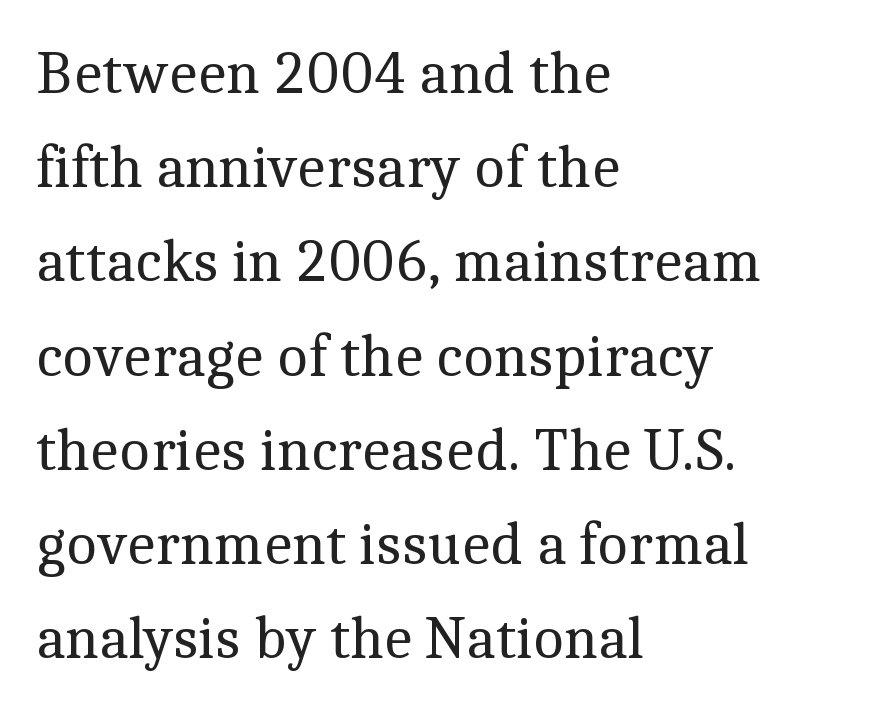
Do the characters align in a grid? No, the font is proportional. Tracking value appears to be zero — textbook default spacing. Underlining? Definitely not there. Regarding serifs, this sample has them. The designer left line spacing at the default.
